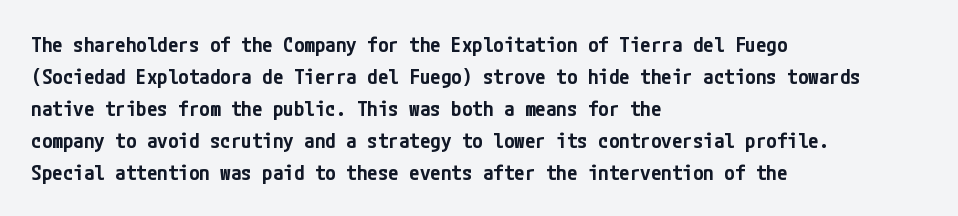
No word sits above an underline. This sample is left-justified, so line endings fall wherever the words run out. Honestly, the row spacing looks completely unremarkable. Students, this is semibold: more ink than regular, less than bold.
